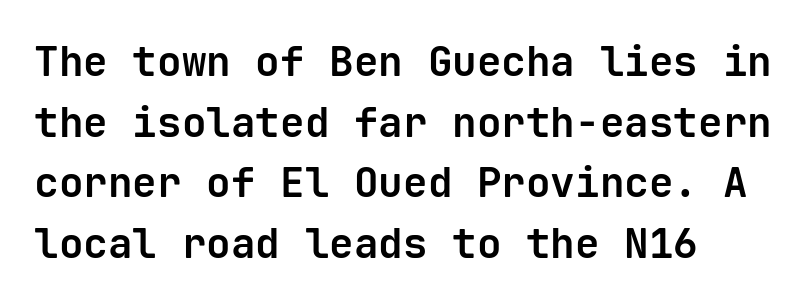
Q: Is the text bold? A: Yes.
Q: Is the text italic (slanted)? A: No, it is upright.
Q: Is the typeface a serif or a sans-serif typeface? A: Sans-serif.
Q: Is the text underlined? A: No.
Q: How is the paragraph aligned? A: Left-aligned.
Q: Is the spacing between letters normal or unusually wide? A: Normal.
Q: Is the spacing between lines tight, normal or loose? A: Normal.
Q: Width (condensed, normal, or wide)? A: Normal.
Q: Stroke contrast? A: Low.
Q: x-height? A: Medium.
Q: Monospaced? A: Yes.
